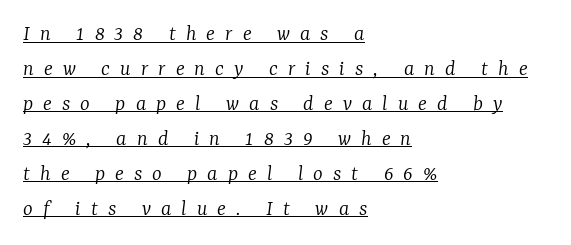
The passage shown stacks its lines at a standard gap. No extra ink here — the face is not bold. Every character sits at an angle, as italics do. In terms of letterspacing, this is a distinctly airy, spread setting.
